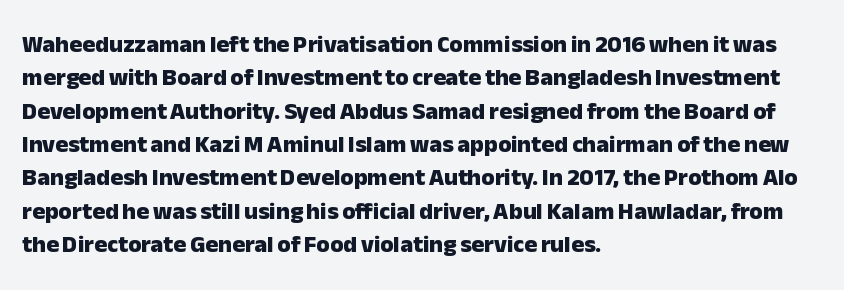
Q: Is the text bold? A: Yes.
Q: Is the text italic (slanted)? A: No, it is upright.
Q: Is the text underlined? A: No.
Q: How is the paragraph aligned? A: Left-aligned.
Q: Is the spacing between letters normal or unusually wide? A: Normal.
Q: Is the spacing between lines tight, normal or loose? A: Normal.
